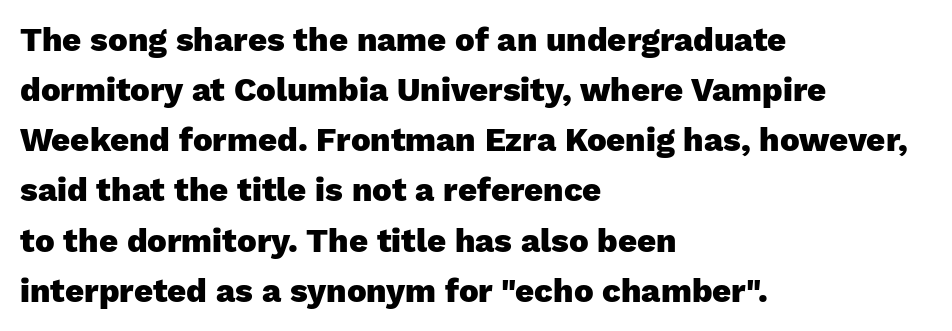
The image shows 33 px heavy sans-serif type, upright; set left-aligned, normal line spacing (1.52x), normal letter spacing, not underlined; low stroke contrast and a medium x-height.
